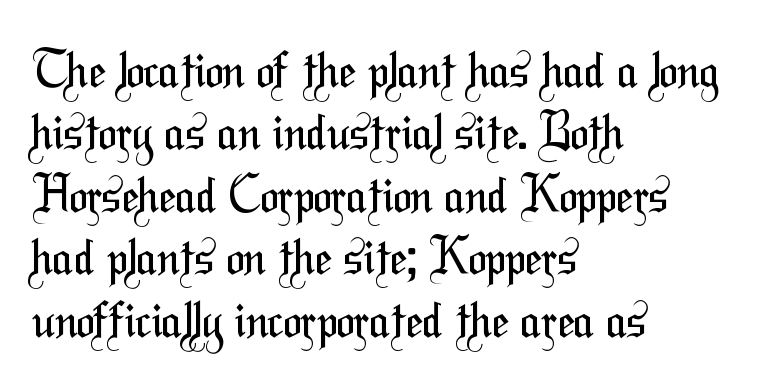
{"serif": "no", "bold": "no", "weight": "regular", "width": "condensed", "stroke_contrast": "medium", "x_height": "medium", "monospaced": "no", "underline": "no", "align": "left", "line_spacing": "normal", "line_spacing_ratio": 1.3, "letter_spacing": "normal", "letter_spacing_em": 0.0, "glyph_px": 48}
